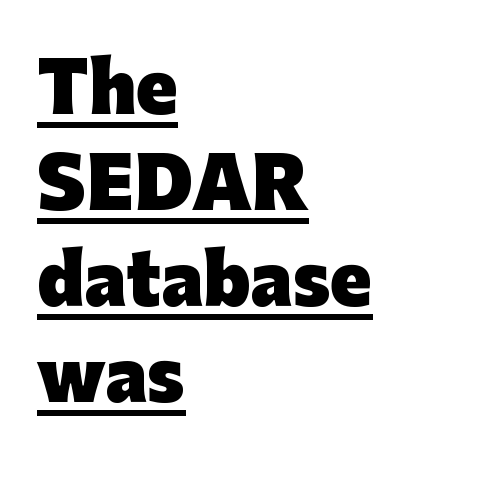
{"serif": "no", "italic": "no", "bold": "yes", "weight": "heavy", "width": "normal", "stroke_contrast": "low", "x_height": "medium", "monospaced": "no", "underline": "yes", "align": "left", "line_spacing": "normal", "line_spacing_ratio": 1.41, "letter_spacing": "normal", "letter_spacing_em": 0.0, "glyph_px": 68}
